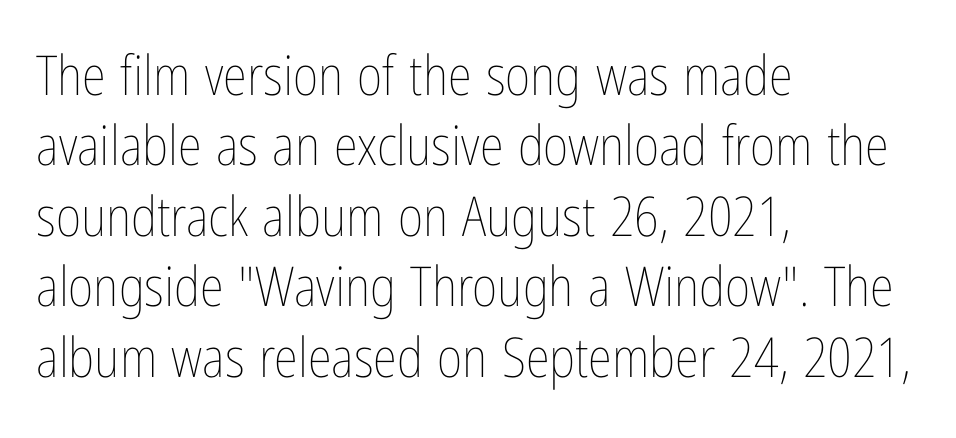
Q: Is the text bold? A: No.
Q: Is the text italic (slanted)? A: No, it is upright.
Q: Is the text underlined? A: No.
Q: How is the paragraph aligned? A: Left-aligned.
Q: Is the spacing between letters normal or unusually wide? A: Normal.
Q: Is the spacing between lines tight, normal or loose? A: Normal.
Q: Width (condensed, normal, or wide)? A: Condensed.
Q: Stroke contrast? A: Low.
Q: x-height? A: Medium.
Q: Monospaced? A: No.
